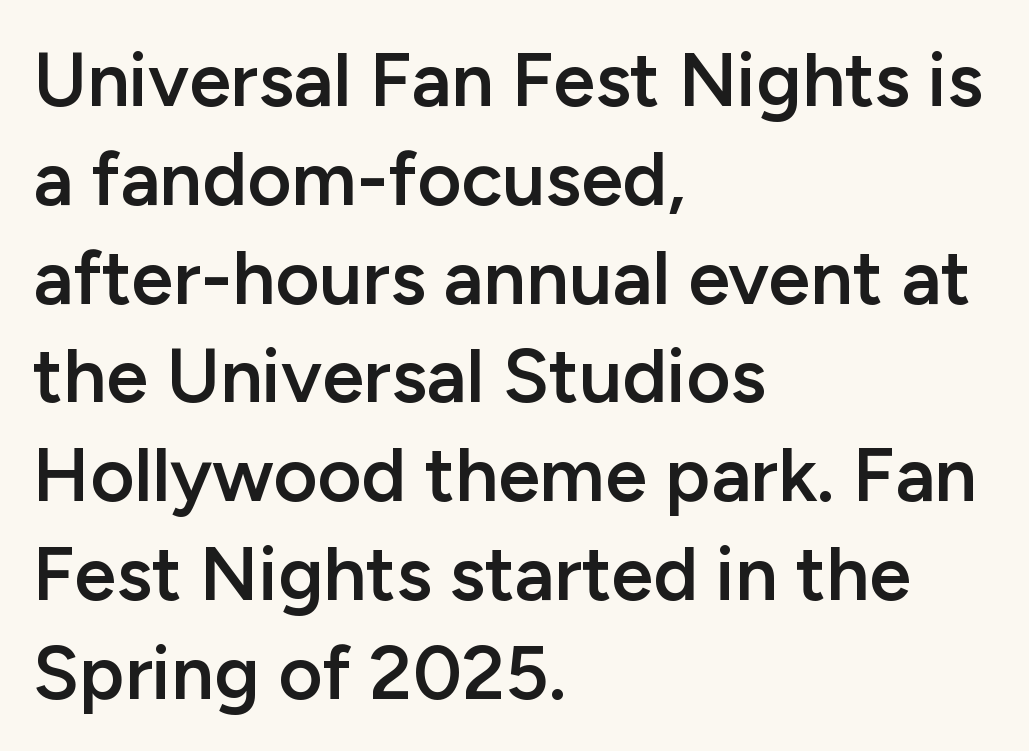
Horizontal alignment here is leftward, the default for most running prose. As a designer I'd log this as weight 600, semibold. The vertical gap from one line to the next is medium. The letters sit at their default tracking, neither squeezed nor spread. Look at the bottom of the vertical strokes: they stop flat, with no serifs. Do the characters align in a grid? No, the font is proportional.
